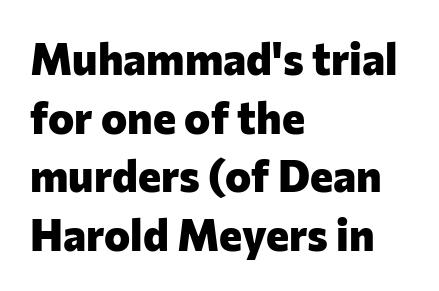
{"serif": "no", "italic": "no", "bold": "yes", "weight": "heavy", "width": "normal", "stroke_contrast": "low", "x_height": "medium", "monospaced": "no", "underline": "no", "align": "left", "line_spacing": "normal", "line_spacing_ratio": 1.33, "letter_spacing": "normal", "letter_spacing_em": 0.0, "glyph_px": 44}
